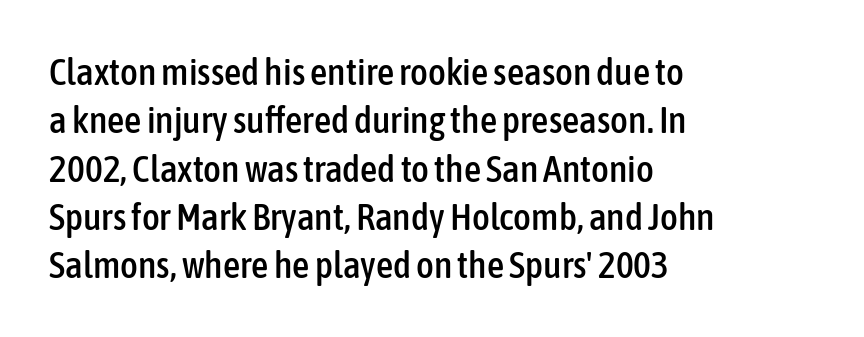
Is this a fixed-width face? No — the glyphs have proportional, varying widths. Grotesque or geometric, the face here clearly has no serifs. It's the straight-up-and-down kind of type. The text block is weighted toward the left margin, trailing off unevenly rightward. Unmarked baselines from the first word to the last.
